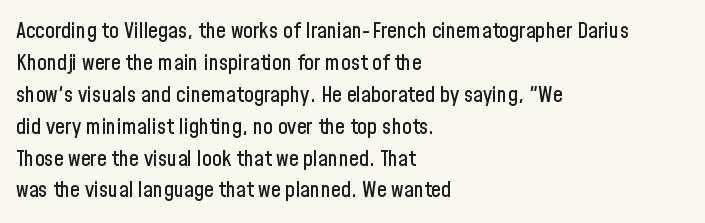
{"italic": "no", "underline": "no", "align": "left", "line_spacing": "normal", "line_spacing_ratio": 1.45, "letter_spacing": "normal", "letter_spacing_em": 0.0, "glyph_px": 22}
